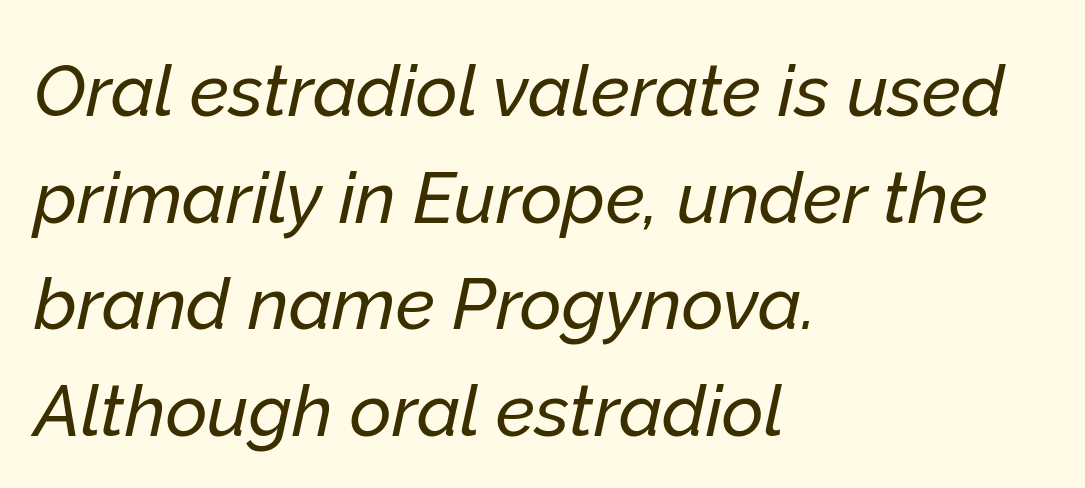
Q: Is the text italic (slanted)? A: Yes, it leans right by about 12 degrees.
Q: Is the text underlined? A: No.
Q: How is the paragraph aligned? A: Left-aligned.
Q: Is the spacing between letters normal or unusually wide? A: Normal.
Q: Is the spacing between lines tight, normal or loose? A: Normal.
Q: Width (condensed, normal, or wide)? A: Normal.
Q: Stroke contrast? A: Low.
Q: x-height? A: Medium.
Q: Monospaced? A: No.
